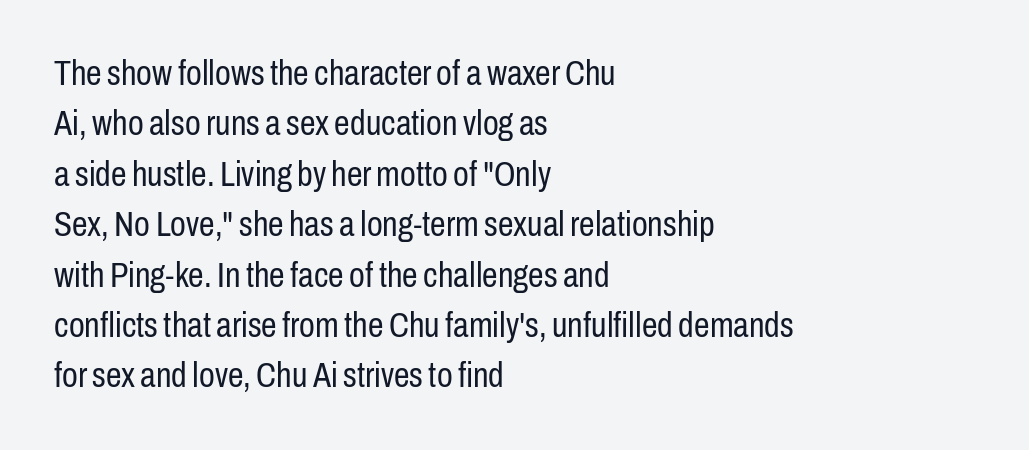
Whoever set this chose a conventional vertical rhythm. Glance below the letters and you will spot only blank space. Proportional: the letters do not fall into vertical columns. The lettering holds an erect, upright posture throughout.
